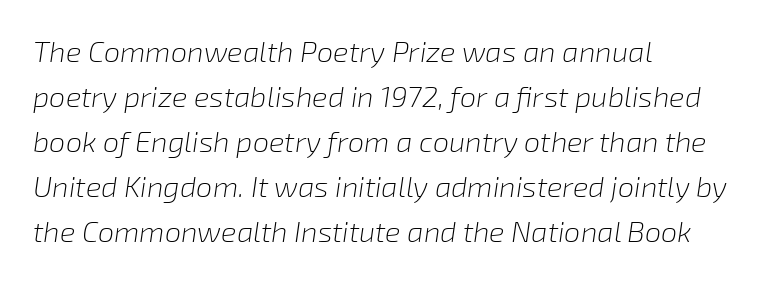
{"italic": "yes", "lean": "right", "slant_degrees": 8, "bold": "no", "weight": "light", "width": "normal", "stroke_contrast": "low", "x_height": "medium", "monospaced": "no", "underline": "no", "align": "left", "line_spacing": "normal", "line_spacing_ratio": 1.55, "letter_spacing": "normal", "letter_spacing_em": 0.0, "glyph_px": 29}
